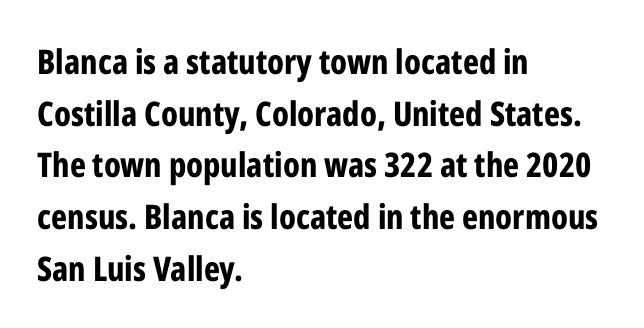
The image shows 34 px bold, condensed sans-serif type, upright; set left-aligned, normal line spacing (1.52x), normal letter spacing, not underlined; low stroke contrast and a medium x-height.
